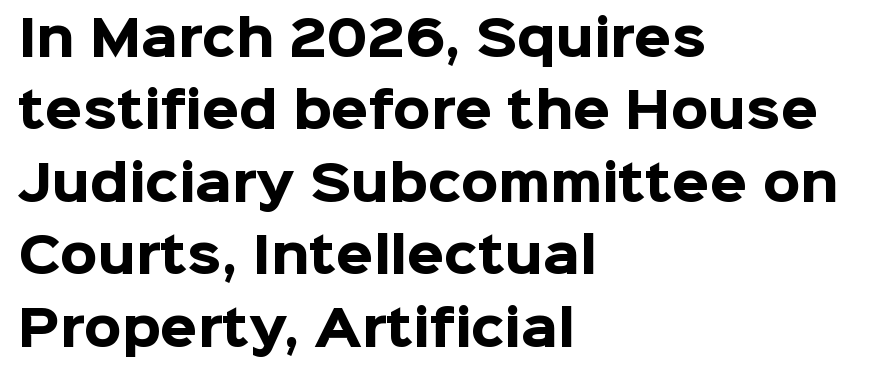
The image shows 48 px heavy sans-serif type, upright; set left-aligned, normal line spacing (1.51x), normal letter spacing, not underlined; low stroke contrast and a medium x-height.
